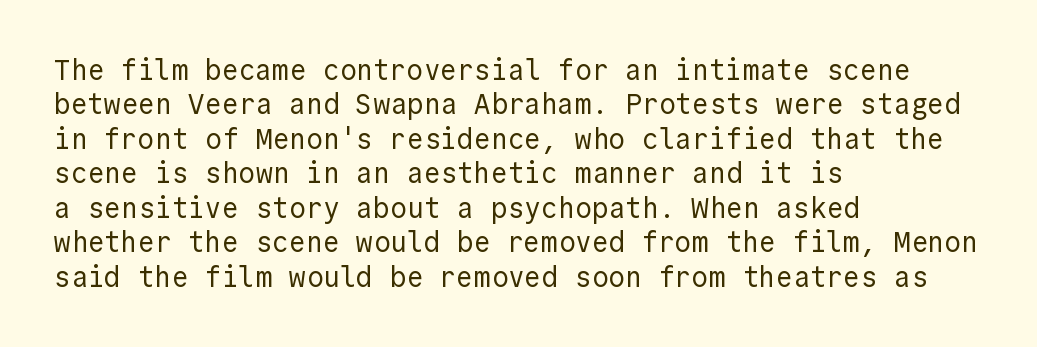
Q: Is the text bold? A: No.
Q: Is the text italic (slanted)? A: No, it is upright.
Q: Is the typeface a serif or a sans-serif typeface? A: Sans-serif.
Q: Is the text underlined? A: No.
Q: How is the paragraph aligned? A: Left-aligned.
Q: Is the spacing between letters normal or unusually wide? A: Normal.
Q: Width (condensed, normal, or wide)? A: Normal.
Q: x-height? A: Medium.
Q: Monospaced? A: Yes.
